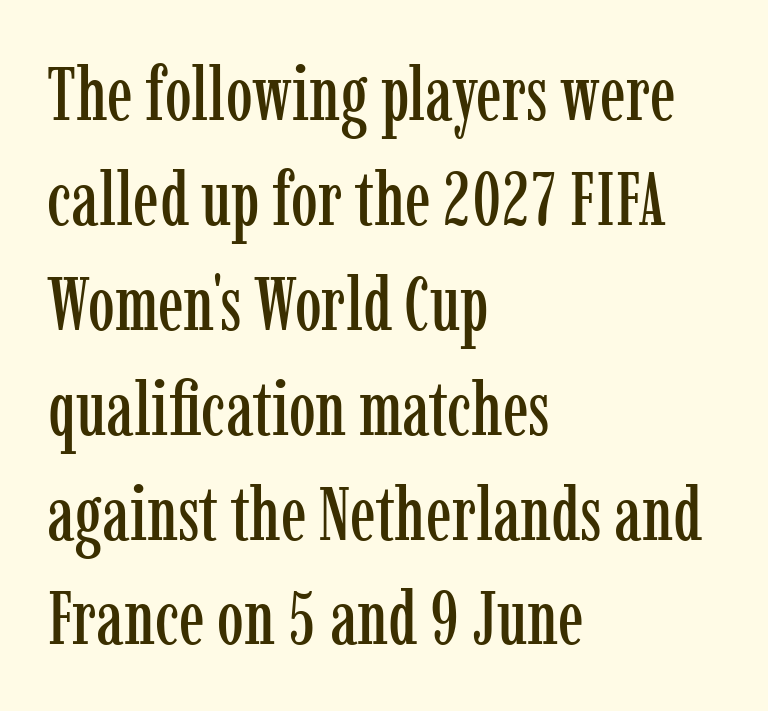
Q: Is the text italic (slanted)? A: No, it is upright.
Q: Is the typeface a serif or a sans-serif typeface? A: Serif.
Q: Is the text underlined? A: No.
Q: How is the paragraph aligned? A: Left-aligned.
Q: Is the spacing between letters normal or unusually wide? A: Normal.
Q: Is the spacing between lines tight, normal or loose? A: Normal.
Q: Width (condensed, normal, or wide)? A: Condensed.
Q: Stroke contrast? A: Low.
Q: x-height? A: Medium.
Q: Monospaced? A: No.
